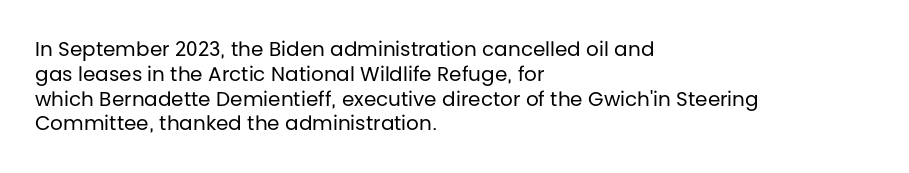
{"italic": "no", "bold": "no", "underline": "no", "align": "left", "line_spacing_ratio": 1.24, "letter_spacing": "normal", "letter_spacing_em": 0.0, "glyph_px": 20}
